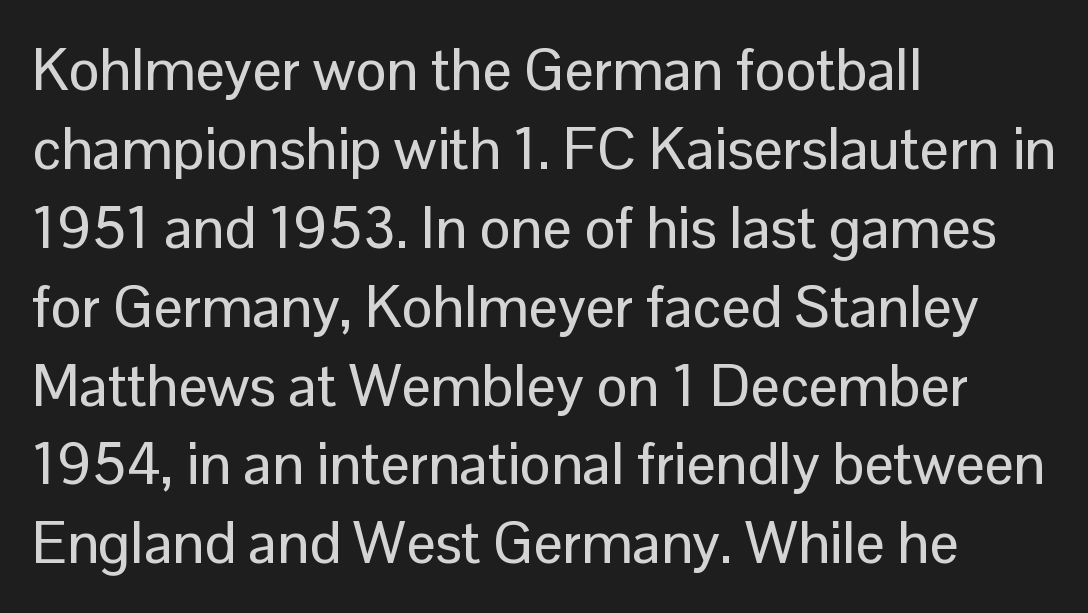
{"serif": "no", "italic": "no", "width": "normal", "stroke_contrast": "low", "x_height": "medium", "monospaced": "no", "underline": "no", "align": "left", "line_spacing": "normal", "line_spacing_ratio": 1.36, "letter_spacing": "normal", "letter_spacing_em": 0.0, "glyph_px": 58}
